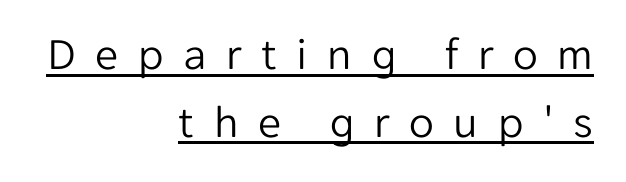
Line spacing here is normal. Underline: present. The face used here is proportionally spaced, like ordinary book or web type. Are there feet on the stems? There aren't — it's a sans.
